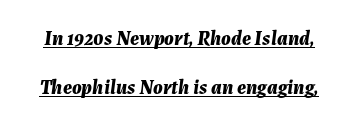
{"italic": "yes", "lean": "right", "slant_degrees": 7, "bold": "yes", "underline": "yes", "line_spacing": "loose", "line_spacing_ratio": 2.46, "letter_spacing": "normal", "letter_spacing_em": 0.0, "glyph_px": 20}
